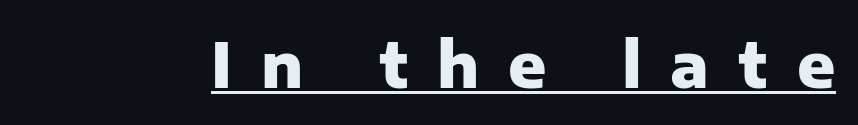
On the weight axis this lands at bold, roughly 700. Observe the absence of serifs on each vertical stroke in this sample. The rendering uses the underline text-decoration. The specimen reads as upright at a glance. Is this a fixed-width face? No — the glyphs have proportional, varying widths.
